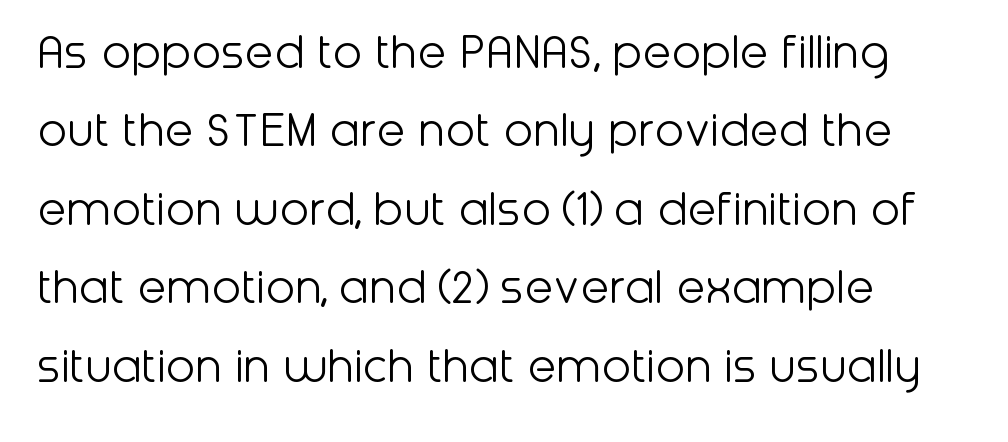
{"serif": "no", "italic": "no", "bold": "no", "weight": "light", "width": "normal", "stroke_contrast": "low", "x_height": "medium", "monospaced": "no", "underline": "no", "align": "left", "line_spacing": "normal", "line_spacing_ratio": 1.48, "letter_spacing": "normal", "letter_spacing_em": 0.0, "glyph_px": 53}
